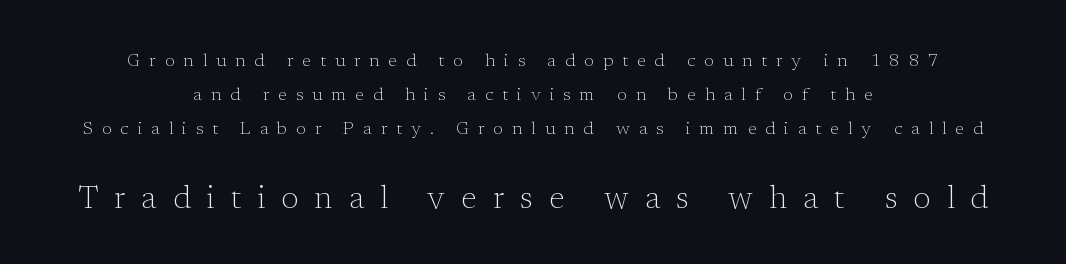
Q: Is the text bold? A: No.
Q: Is the text italic (slanted)? A: No, it is upright.
Q: Is the typeface a serif or a sans-serif typeface? A: Serif.
Q: Is the text underlined? A: No.
Q: How is the paragraph aligned? A: Centered.
Q: Is the spacing between letters normal or unusually wide? A: Unusually wide.
Q: Which block of text is set in a larger size, the first (top) or the second (bottom)? A: The second (bottom) one.
Q: Width (condensed, normal, or wide)? A: Normal.
Q: Stroke contrast? A: Low.
Q: x-height? A: Medium.
Q: Monospaced? A: No.
